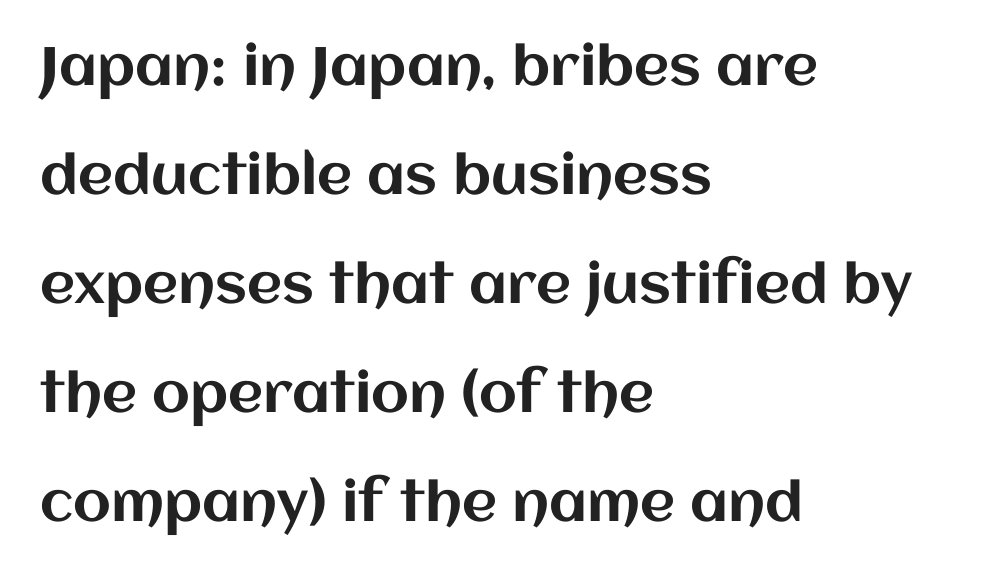
Nobody drew a line under any word here. The setting favours the left margin, as ordinary paragraphs usually do. This is roman type, the default non-slanted kind. The gaps between neighbouring characters are ordinary and unremarkable.
